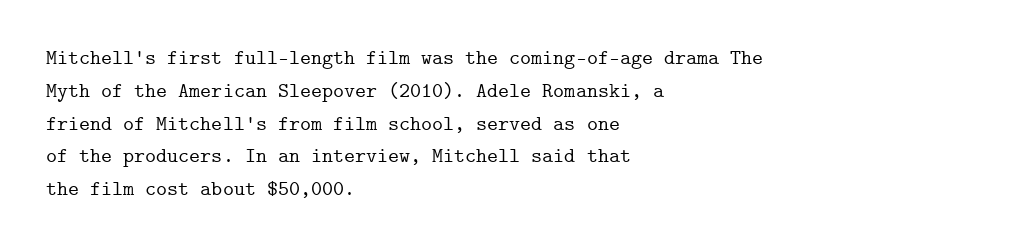
{"italic": "no", "underline": "no", "align": "left", "line_spacing": "normal", "line_spacing_ratio": 1.56, "letter_spacing": "normal", "letter_spacing_em": 0.0, "glyph_px": 21}
